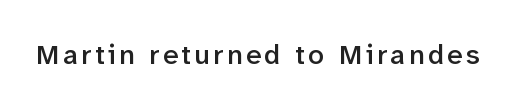
The image shows 28 px semibold sans-serif type, upright; set not underlined; low stroke contrast and a medium x-height.
